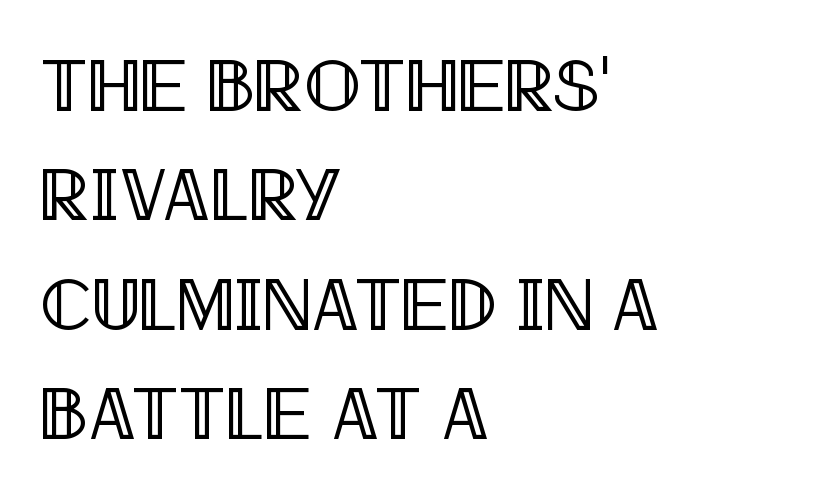
Think of a printed novel: that variable character pitch is what you see here. The letters sit at their default tracking, neither squeezed nor spread. These lines were composed using upright roman letters. Check the space under the baseline: it is left empty. A normal amount of white space separates one row of letters from the next. Layout note: lines flush left.
